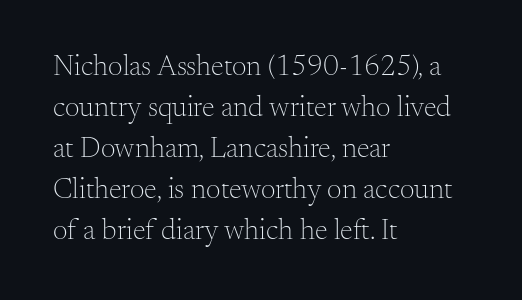
Q: Is the text bold? A: No.
Q: Is the text italic (slanted)? A: No, it is upright.
Q: Is the typeface a serif or a sans-serif typeface? A: Serif.
Q: Is the text underlined? A: No.
Q: How is the paragraph aligned? A: Left-aligned.
Q: Is the spacing between letters normal or unusually wide? A: Normal.
Q: Is the spacing between lines tight, normal or loose? A: Normal.
Q: Width (condensed, normal, or wide)? A: Normal.
Q: Stroke contrast? A: Medium.
Q: x-height? A: Small.
Q: Monospaced? A: No.
